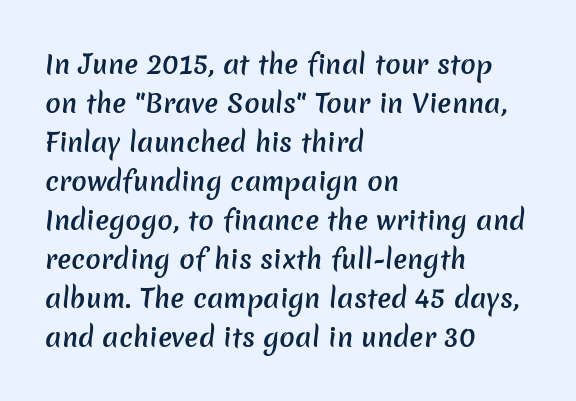
{"bold": "semi", "underline": "no", "align": "left", "line_spacing": "normal", "line_spacing_ratio": 1.5, "letter_spacing": "normal", "letter_spacing_em": 0.0, "glyph_px": 26}
